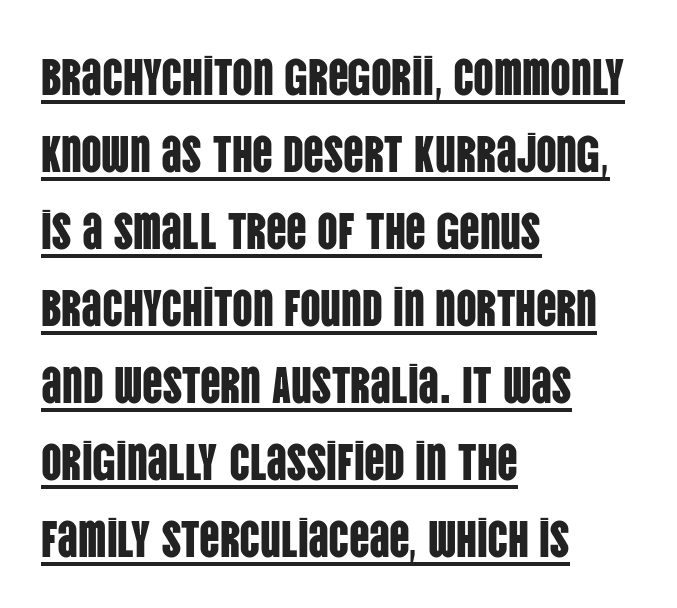
The image shows 51 px condensed sans-serif type, upright; set left-aligned, normal line spacing (1.51x), normal letter spacing, underlined; low stroke contrast and a large x-height.
